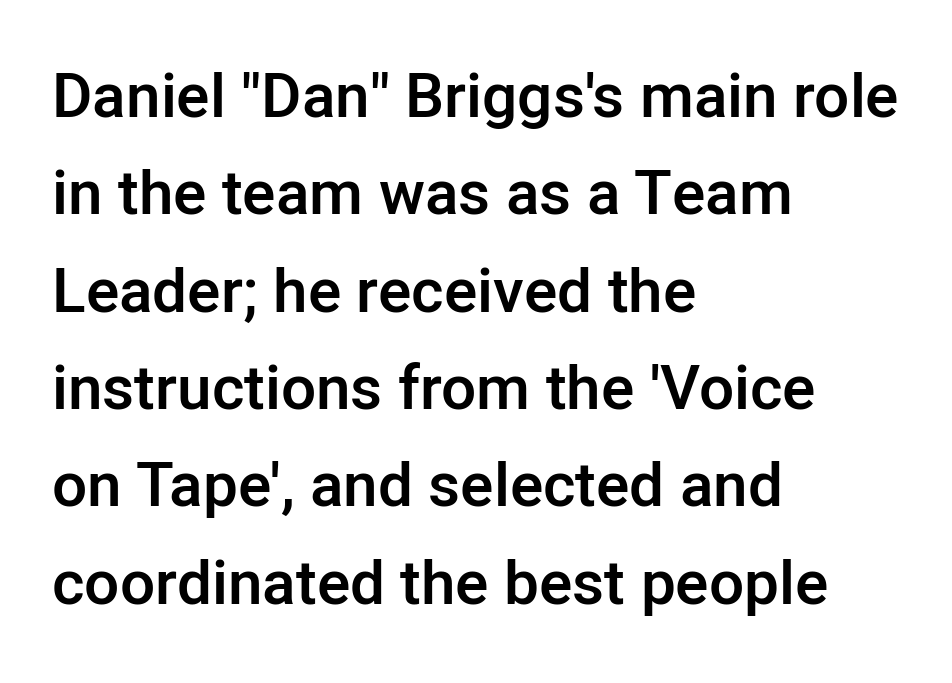
{"serif": "no", "italic": "no", "bold": "semi", "weight": "semibold", "width": "normal", "stroke_contrast": "low", "x_height": "medium", "monospaced": "no", "underline": "no", "align": "left", "line_spacing": "normal", "line_spacing_ratio": 1.57, "letter_spacing": "normal", "letter_spacing_em": 0.0, "glyph_px": 62}
